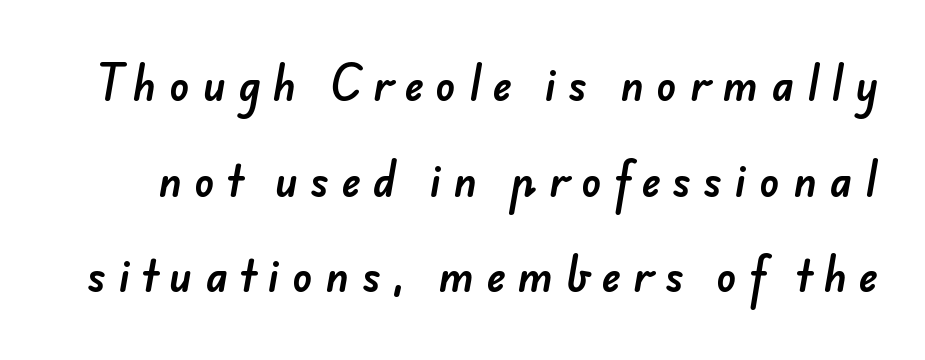
Q: Is the typeface a serif or a sans-serif typeface? A: Sans-serif.
Q: Is the text underlined? A: No.
Q: Is the spacing between letters normal or unusually wide? A: Unusually wide.
Q: Is the spacing between lines tight, normal or loose? A: Loose.
Q: Width (condensed, normal, or wide)? A: Normal.
Q: Stroke contrast? A: Low.
Q: x-height? A: Small.
Q: Monospaced? A: No.
